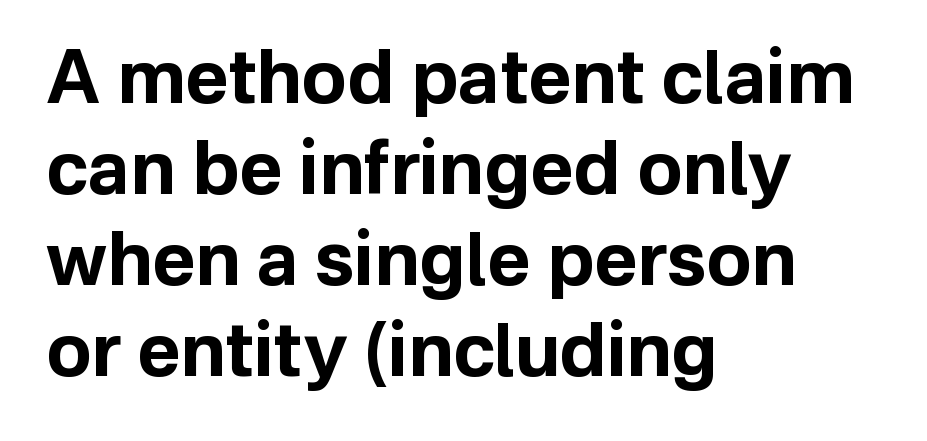
The image shows 74 px bold sans-serif type, upright; set left-aligned, line spacing 1.23x, normal letter spacing, not underlined; low stroke contrast and a medium x-height.
